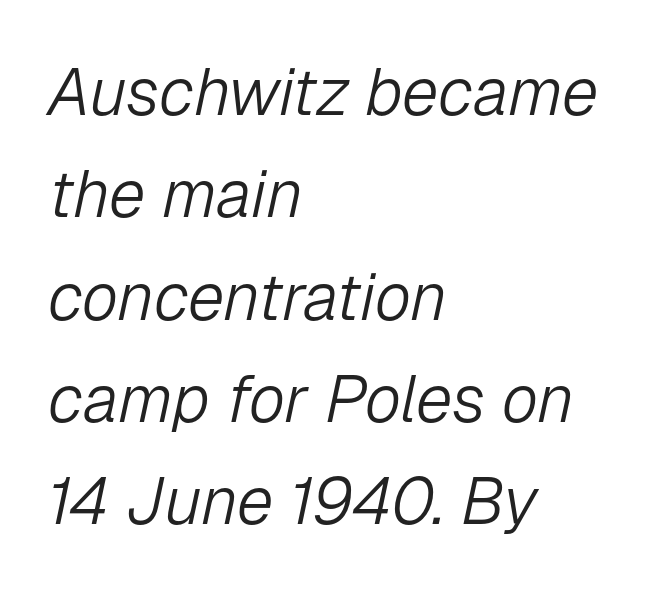
The image shows 66 px light type, italic (leaning right); set left-aligned, normal line spacing (1.55x), normal letter spacing, not underlined; low stroke contrast and a medium x-height.
